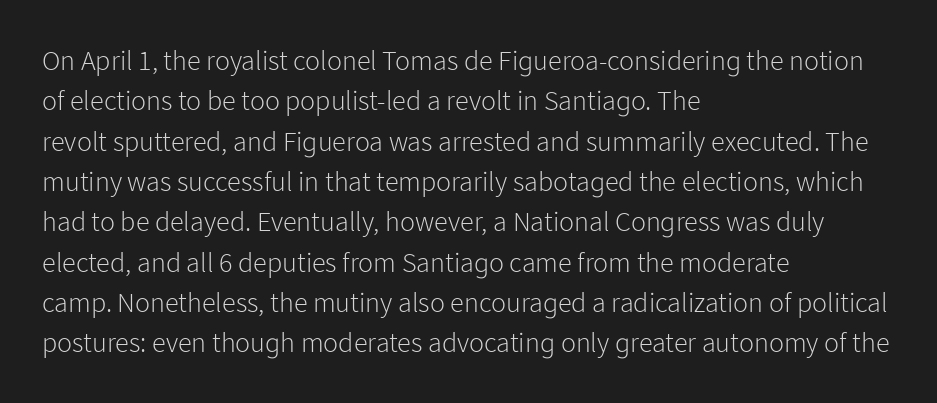
Style check: upright. Font category for this specimen: sans-serif. Regarding leading, the lines here are spaced in the standard way. Stroke thickness stays within the range of a standard reading face or lighter. The lines are quadded left.
